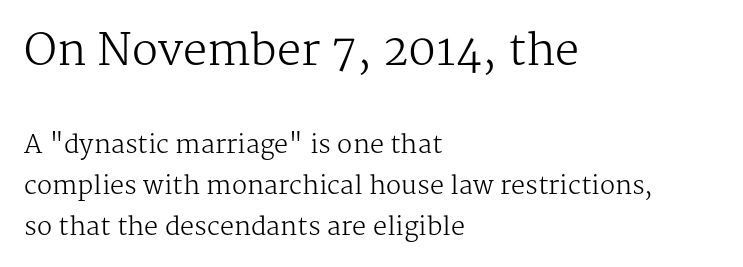
{"serif": "yes", "italic": "no", "bold": "no", "weight": "regular", "width": "normal", "stroke_contrast": "medium", "x_height": "medium", "monospaced": "no", "underline": "no", "align": "left", "line_spacing": "normal", "line_spacing_ratio": 1.64, "letter_spacing": "normal", "letter_spacing_em": 0.0, "larger_block": "first", "size_ratio": 1.72, "glyph_px": 43}
